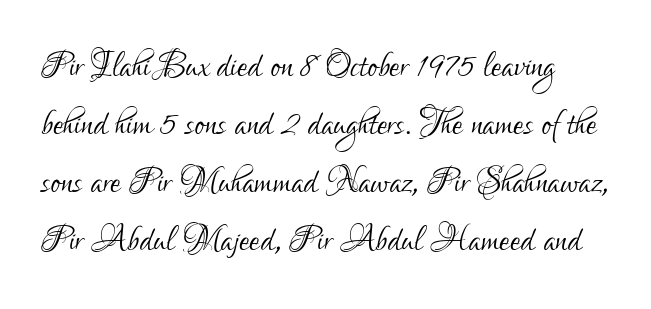
The image shows 46 px light, condensed sans-serif type; set normal line spacing (1.26x), normal letter spacing, not underlined; low stroke contrast and a small x-height.
